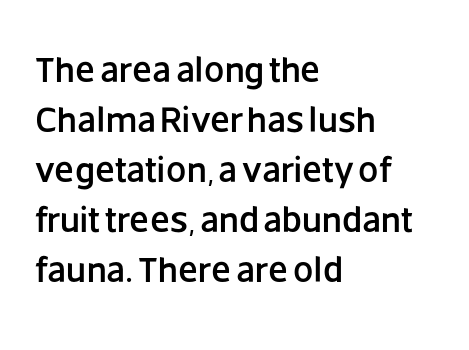
Q: Is the text italic (slanted)? A: No, it is upright.
Q: Is the typeface a serif or a sans-serif typeface? A: Sans-serif.
Q: Is the text underlined? A: No.
Q: How is the paragraph aligned? A: Left-aligned.
Q: Is the spacing between letters normal or unusually wide? A: Normal.
Q: Is the spacing between lines tight, normal or loose? A: Normal.
Q: Width (condensed, normal, or wide)? A: Normal.
Q: Stroke contrast? A: Low.
Q: x-height? A: Large.
Q: Monospaced? A: No.
